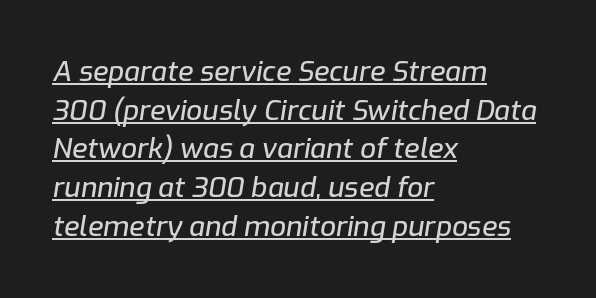
The image shows 28 px text type, italic (leaning right); set left-aligned, normal line spacing (1.38x), normal letter spacing, underlined; low stroke contrast and a medium x-height.
